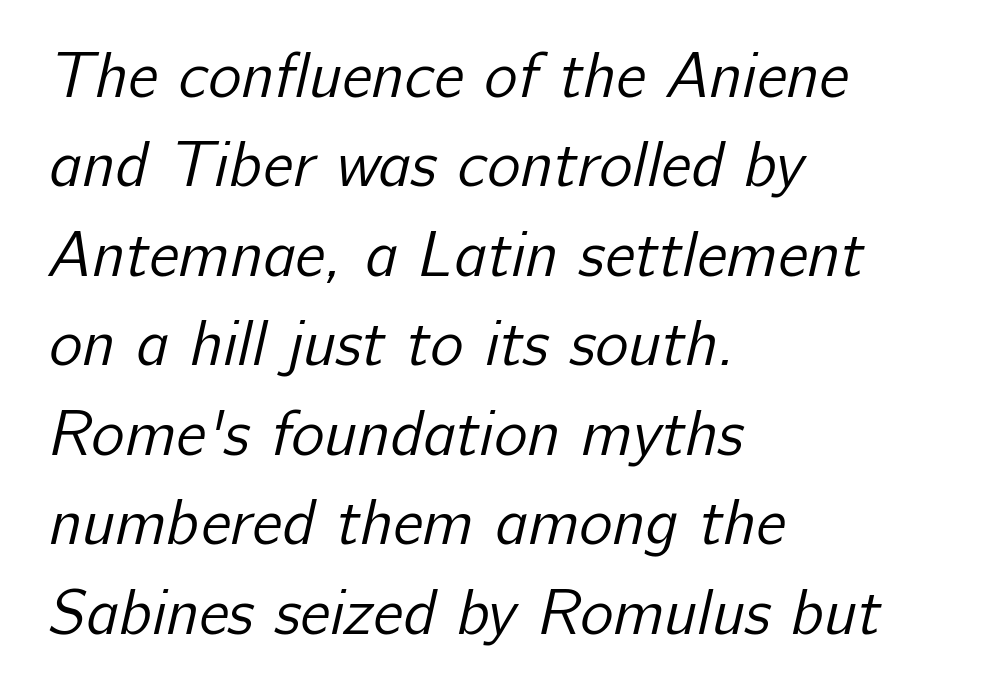
The image shows 63 px regular-weight sans-serif type; set left-aligned, normal line spacing (1.42x), normal letter spacing, not underlined; low stroke contrast and a medium x-height.
